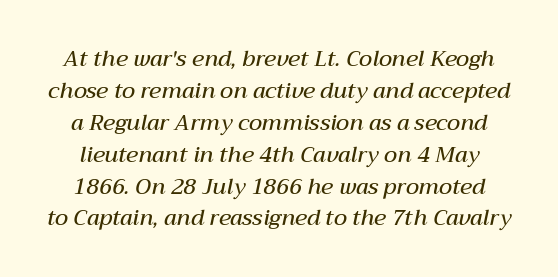
{"italic": "yes", "lean": "right", "slant_degrees": 12, "bold": "semi", "underline": "no", "line_spacing": "normal", "line_spacing_ratio": 1.45, "letter_spacing": "normal", "letter_spacing_em": 0.0, "glyph_px": 22}
